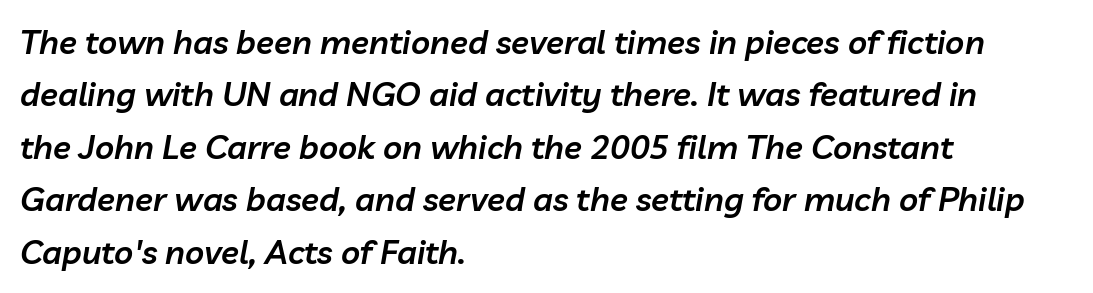
Every letter is mildly thick-stroked: semibold rather than bold. The rendering keeps characters at their native spacing. Leading matches the norm, producing a regular column. This rendering features lettering with no underline.
